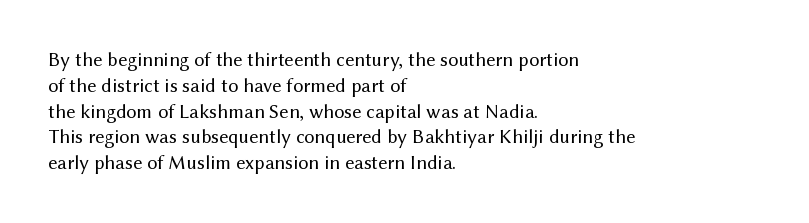
Q: Is the text bold? A: No.
Q: Is the text italic (slanted)? A: No, it is upright.
Q: Is the text underlined? A: No.
Q: How is the paragraph aligned? A: Left-aligned.
Q: Is the spacing between letters normal or unusually wide? A: Normal.
Q: Is the spacing between lines tight, normal or loose? A: Normal.
